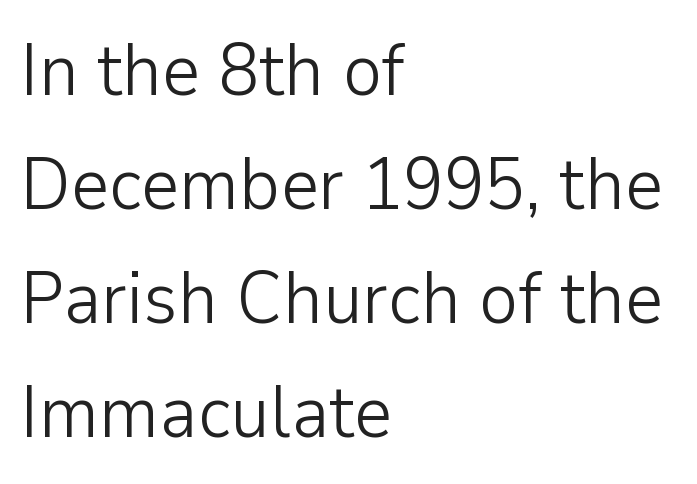
Q: Is the text bold? A: No.
Q: Is the text italic (slanted)? A: No, it is upright.
Q: Is the typeface a serif or a sans-serif typeface? A: Sans-serif.
Q: Is the text underlined? A: No.
Q: How is the paragraph aligned? A: Left-aligned.
Q: Is the spacing between letters normal or unusually wide? A: Normal.
Q: Is the spacing between lines tight, normal or loose? A: Normal.
Q: Width (condensed, normal, or wide)? A: Normal.
Q: Stroke contrast? A: Low.
Q: x-height? A: Medium.
Q: Monospaced? A: No.
